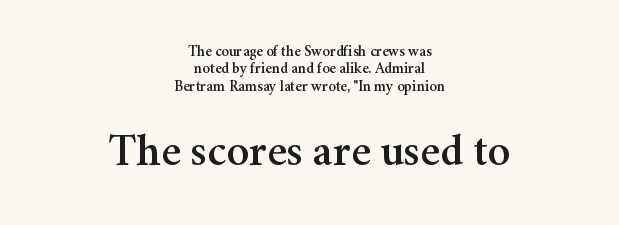
The image shows 45 px serif type, upright; set centered, line spacing 1.16x, normal letter spacing, not underlined; the second (bottom) block is 3.0x larger; medium stroke contrast and a medium x-height.
